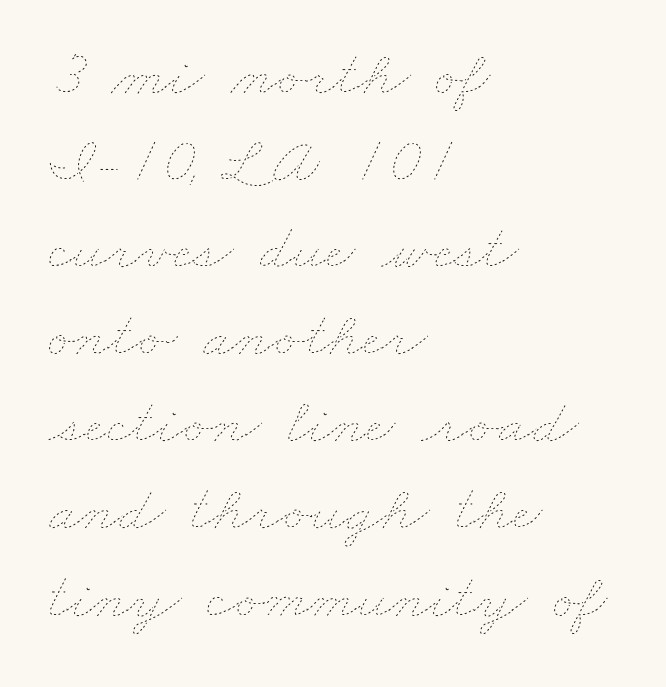
The image shows 65 px thin, wide type; set left-aligned, normal line spacing (1.34x), normal letter spacing, not underlined; low stroke contrast and a small x-height.
